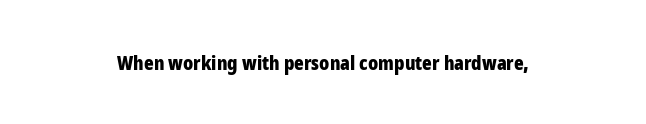
{"italic": "no", "bold": "yes", "underline": "no", "align": "center", "letter_spacing": "normal", "letter_spacing_em": 0.0, "glyph_px": 20}
